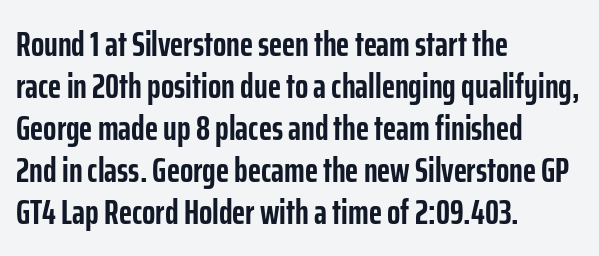
Q: Is the text bold? A: Yes.
Q: Is the text italic (slanted)? A: No, it is upright.
Q: Is the typeface a serif or a sans-serif typeface? A: Sans-serif.
Q: Is the text underlined? A: No.
Q: How is the paragraph aligned? A: Left-aligned.
Q: Is the spacing between letters normal or unusually wide? A: Normal.
Q: Width (condensed, normal, or wide)? A: Condensed.
Q: Stroke contrast? A: Low.
Q: x-height? A: Medium.
Q: Monospaced? A: No.
